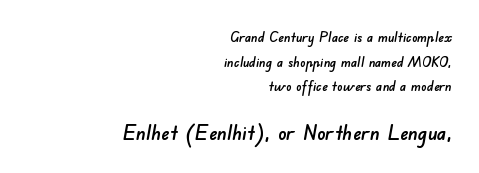
The image shows 21 px text type; set right-aligned, line spacing 1.76x, normal letter spacing, not underlined; the second (bottom) block is 1.5x larger.
